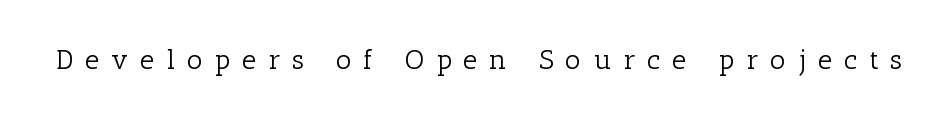
{"serif": "yes", "italic": "no", "bold": "no", "weight": "light", "width": "normal", "stroke_contrast": "low", "x_height": "medium", "monospaced": "no", "underline": "no", "letter_spacing": "wide", "letter_spacing_em": 0.42, "glyph_px": 28}
